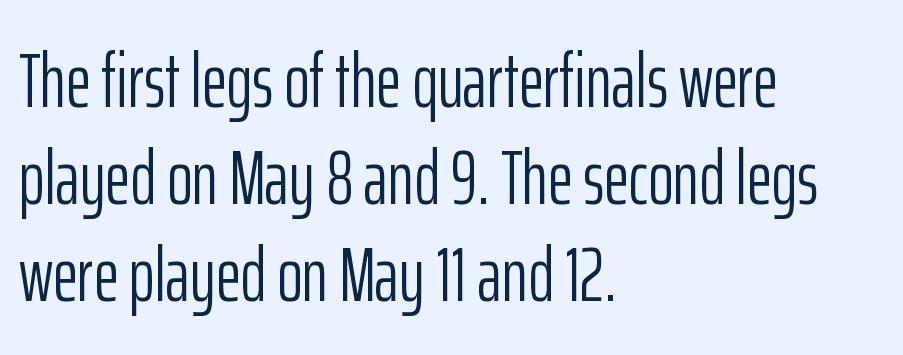
Q: Is the text bold? A: No.
Q: Is the text italic (slanted)? A: No, it is upright.
Q: Is the typeface a serif or a sans-serif typeface? A: Sans-serif.
Q: Is the text underlined? A: No.
Q: How is the paragraph aligned? A: Left-aligned.
Q: Is the spacing between letters normal or unusually wide? A: Normal.
Q: Is the spacing between lines tight, normal or loose? A: Normal.
Q: Width (condensed, normal, or wide)? A: Condensed.
Q: Stroke contrast? A: Low.
Q: x-height? A: Medium.
Q: Monospaced? A: No.
